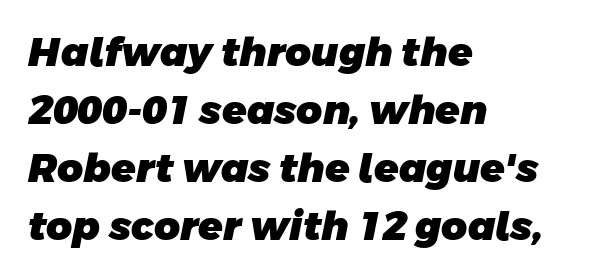
Q: Is the text bold? A: Yes.
Q: Is the typeface a serif or a sans-serif typeface? A: Sans-serif.
Q: Is the text underlined? A: No.
Q: How is the paragraph aligned? A: Left-aligned.
Q: Is the spacing between letters normal or unusually wide? A: Normal.
Q: Is the spacing between lines tight, normal or loose? A: Normal.
Q: Width (condensed, normal, or wide)? A: Normal.
Q: Stroke contrast? A: Low.
Q: x-height? A: Large.
Q: Monospaced? A: No.
